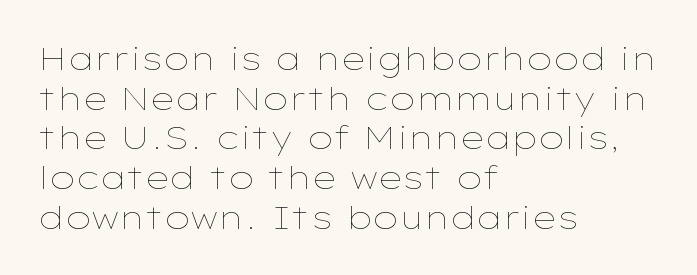
{"italic": "no", "bold": "no", "weight": "thin", "width": "wide", "stroke_contrast": "low", "x_height": "medium", "monospaced": "no", "underline": "no", "align": "left", "line_spacing_ratio": 1.24, "letter_spacing": "normal", "letter_spacing_em": 0.0, "glyph_px": 32}
